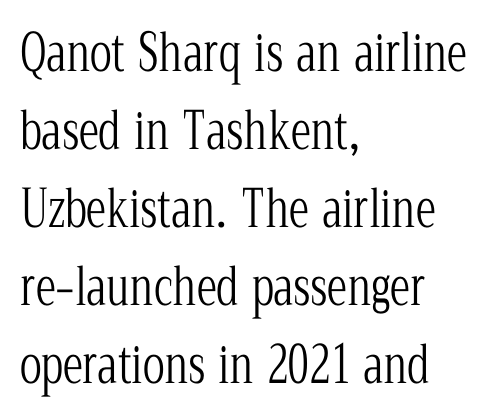
{"serif": "yes", "italic": "no", "bold": "no", "weight": "light", "width": "condensed", "stroke_contrast": "low", "x_height": "medium", "monospaced": "no", "underline": "no", "align": "left", "line_spacing": "normal", "line_spacing_ratio": 1.53, "letter_spacing": "normal", "letter_spacing_em": 0.0, "glyph_px": 51}
